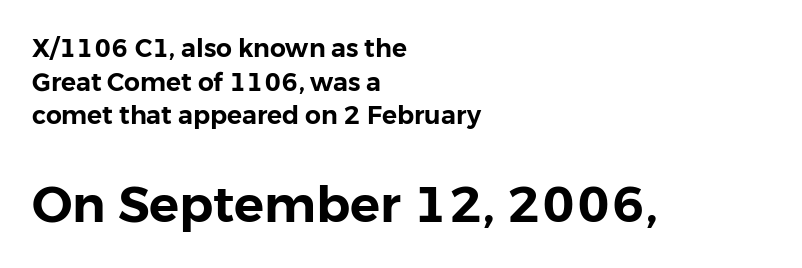
The image shows 50 px sans-serif type, upright; set left-aligned, normal line spacing (1.35x), normal letter spacing, not underlined; the second (bottom) block is 2.0x larger; low stroke contrast and a medium x-height.
